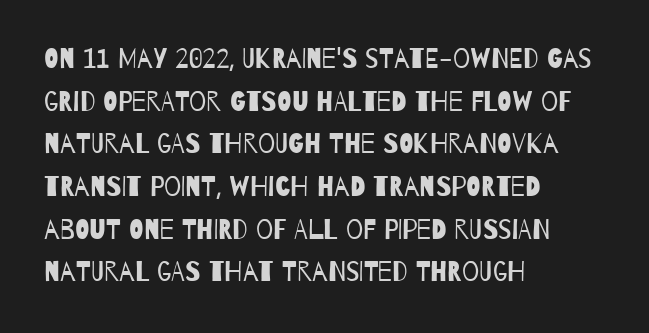
The image shows 27 px text type; set left-aligned, normal line spacing (1.58x), normal letter spacing, not underlined.
